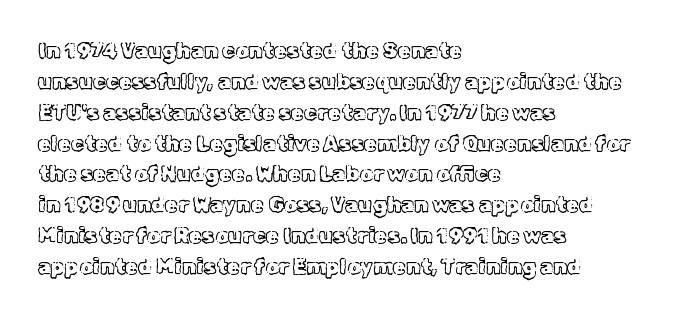
The image shows 21 px text type, upright; set left-aligned, normal line spacing (1.47x), normal letter spacing, not underlined.
